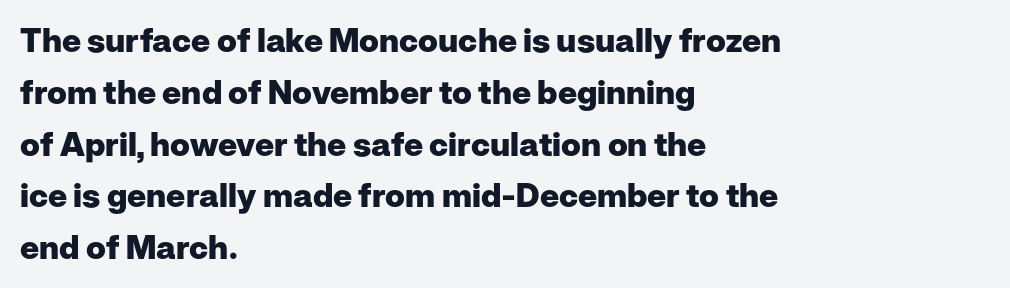
Notice how the stems are strictly vertical — no italics here. The rendering uses a moderate line-height, typical for paragraphs. Is the type bold? Yes — the strokes are clearly thick and heavy. The tracking reads as untouched default to a designer's eye. The strip under each line holds only bare page.
